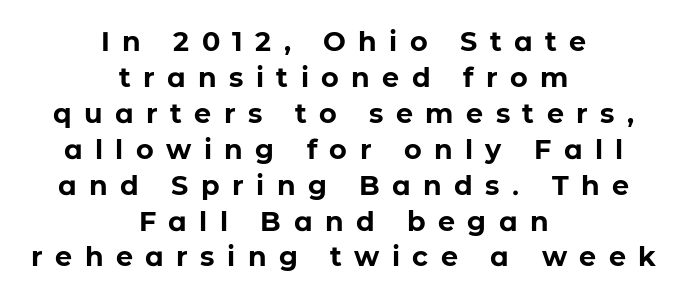
Q: Is the text bold? A: Yes.
Q: Is the text italic (slanted)? A: No, it is upright.
Q: Is the text underlined? A: No.
Q: How is the paragraph aligned? A: Centered.
Q: Is the spacing between letters normal or unusually wide? A: Unusually wide.
Q: Is the spacing between lines tight, normal or loose? A: Normal.
